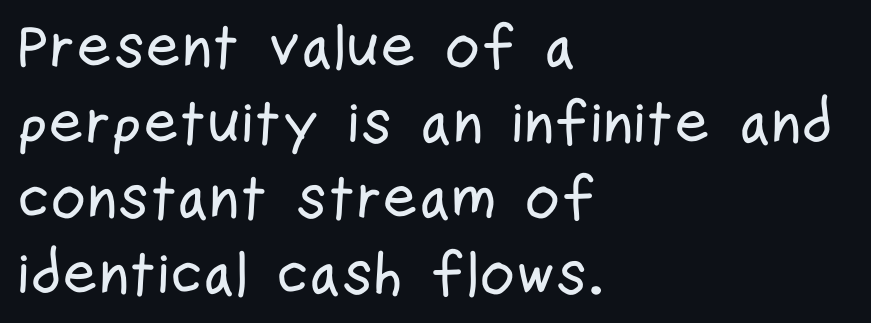
The image shows 61 px condensed sans-serif type, upright; set left-aligned, line spacing 1.24x, normal letter spacing, not underlined; low stroke contrast and a medium x-height.
